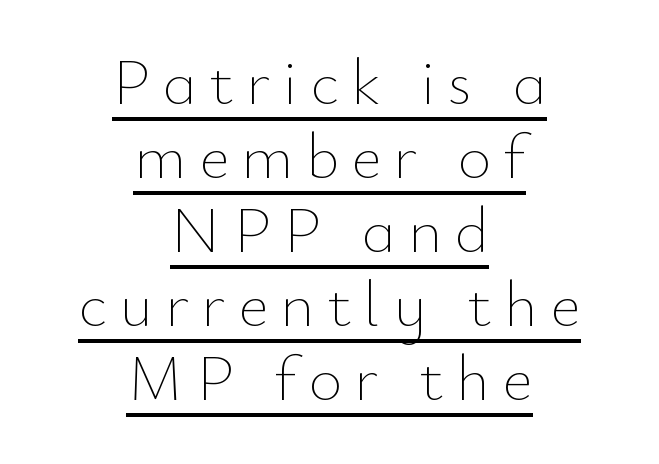
Q: Is the text bold? A: No.
Q: Is the text italic (slanted)? A: No, it is upright.
Q: Is the text underlined? A: Yes.
Q: How is the paragraph aligned? A: Centered.
Q: Is the spacing between lines tight, normal or loose? A: Tight.
Q: Width (condensed, normal, or wide)? A: Normal.
Q: Stroke contrast? A: Low.
Q: x-height? A: Small.
Q: Monospaced? A: No.
